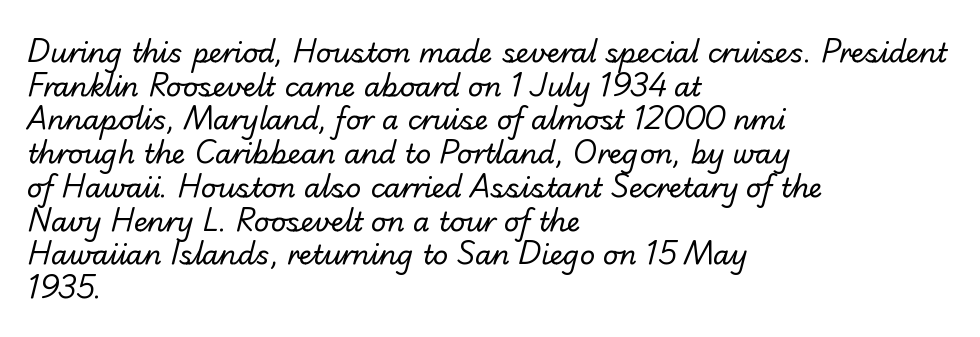
Is the type heavy? It reads as light-to-regular instead. This block has exactly the height ordinary leading produces. Teacher's note: observe the even left margin — that is flush-left alignment. Beneath every word, the page is bare. The letterforms sit shoulder to shoulder at normal distance.
